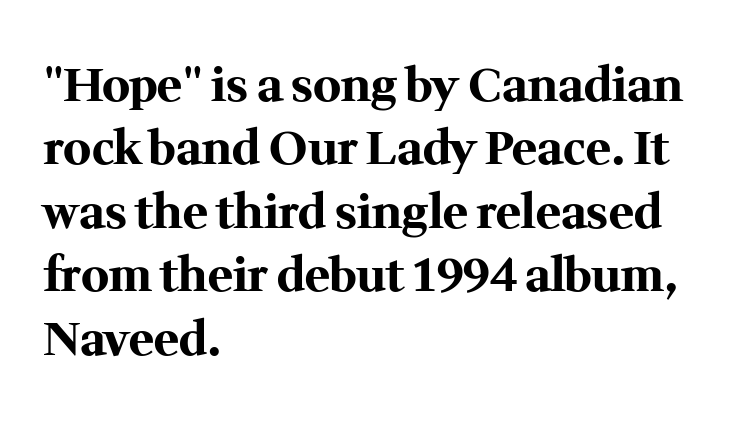
The image shows 47 px bold serif type, upright; set left-aligned, normal line spacing (1.35x), normal letter spacing, not underlined; medium stroke contrast and a medium x-height.
